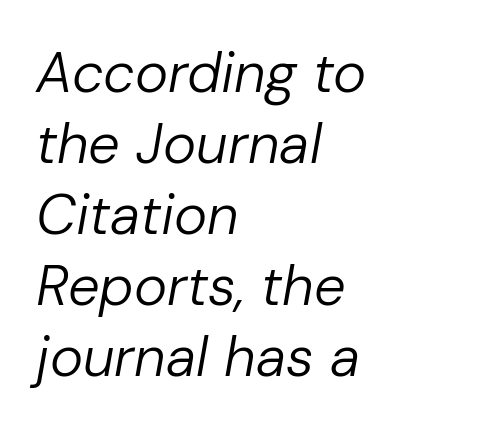
Q: Is the text bold? A: No.
Q: Is the text italic (slanted)? A: Yes, it leans right by about 10 degrees.
Q: Is the text underlined? A: No.
Q: How is the paragraph aligned? A: Left-aligned.
Q: Is the spacing between letters normal or unusually wide? A: Normal.
Q: Is the spacing between lines tight, normal or loose? A: Normal.
Q: Width (condensed, normal, or wide)? A: Normal.
Q: Stroke contrast? A: Low.
Q: x-height? A: Medium.
Q: Monospaced? A: No.
